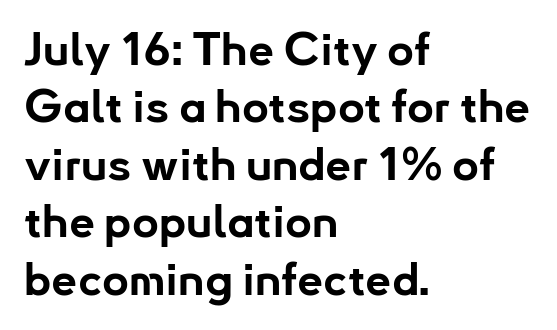
Q: Is the text bold? A: Yes.
Q: Is the text italic (slanted)? A: No, it is upright.
Q: Is the typeface a serif or a sans-serif typeface? A: Sans-serif.
Q: Is the text underlined? A: No.
Q: How is the paragraph aligned? A: Left-aligned.
Q: Is the spacing between letters normal or unusually wide? A: Normal.
Q: Is the spacing between lines tight, normal or loose? A: Normal.
Q: Width (condensed, normal, or wide)? A: Normal.
Q: Stroke contrast? A: Low.
Q: x-height? A: Small.
Q: Monospaced? A: No.
